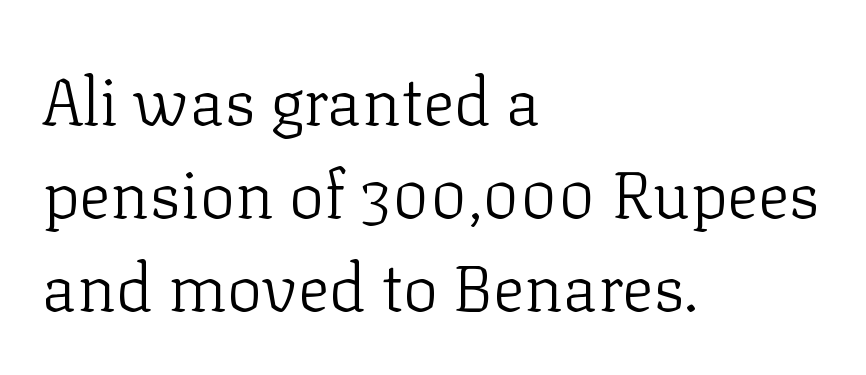
The axis of the letterforms is exactly vertical. Letter spacing: default. Summary of weight: not heavy and not bold. Descenders hang freely into open space. The typesetter chose a ragged-right arrangement here. The letters advance in unequal steps, a hallmark of proportional type.
